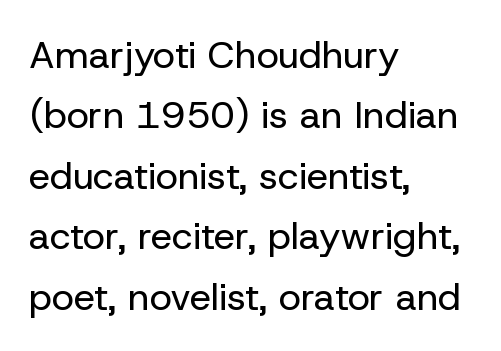
The image shows 38 px regular-weight sans-serif type, upright; set left-aligned, normal line spacing (1.59x), normal letter spacing, not underlined; low stroke contrast and a medium x-height.
